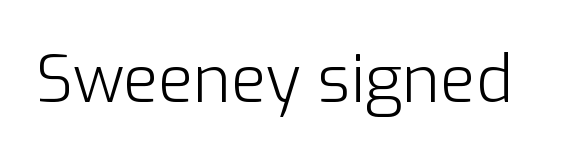
Grotesque or geometric, the face here clearly has no serifs. Character widths vary here, with narrow letters taking less room than wide ones. The typography opts for an upright posture over an oblique one. The words here are not underlined.
